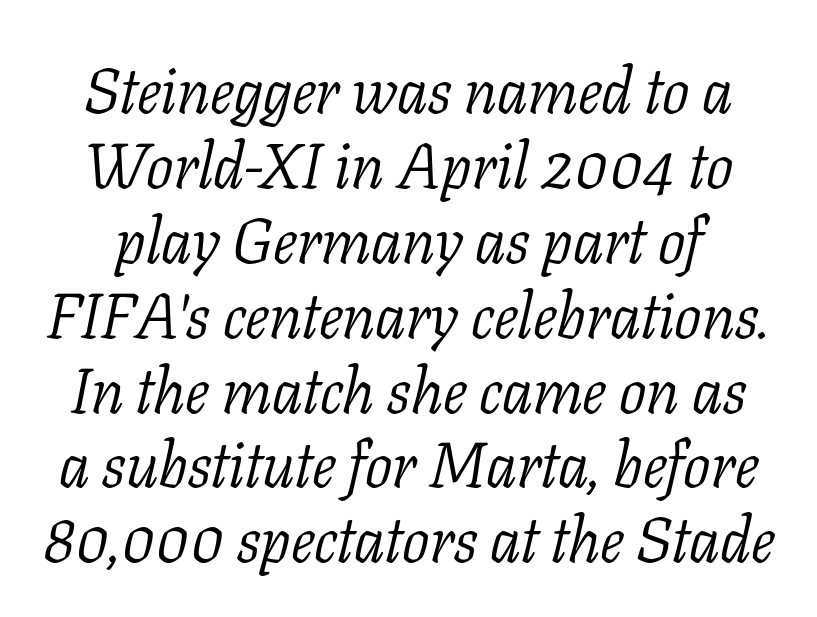
A clean baseline with only descenders dipping below it. Emphasis-style slanted type is in use. In terms of letterform style, serifs are clearly present. Proportional: the letters do not fall into vertical columns. These glyphs show unthickened strokes, regular width or finer. Characters follow at the spacing the type designer built in.
